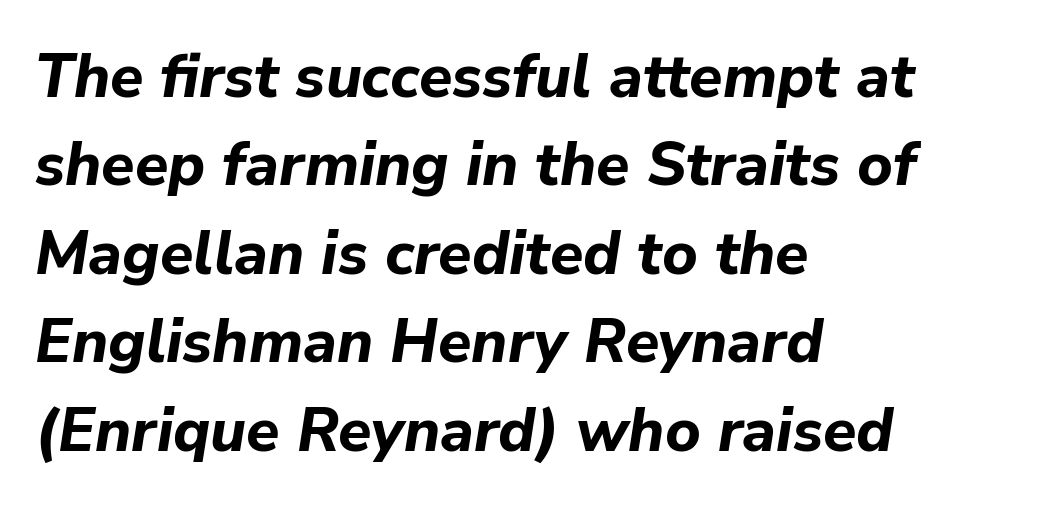
Lines of text with bare space underneath. Style check: oblique. Each new line begins a customary step beneath the previous one. Look at the tracking — it's just the regular setting, nothing added. I'd describe the lettering as bold — thick and assertive. The paragraph shown leans on its left margin.
